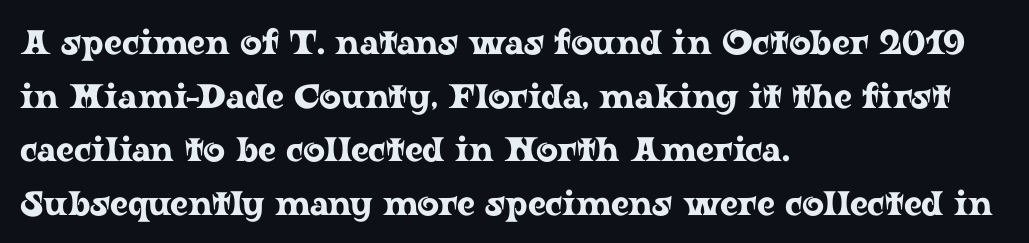
{"serif": "yes", "italic": "no", "width": "wide", "stroke_contrast": "low", "x_height": "medium", "monospaced": "no", "underline": "no", "align": "left", "line_spacing": "normal", "line_spacing_ratio": 1.58, "letter_spacing": "normal", "letter_spacing_em": 0.0, "glyph_px": 34}
